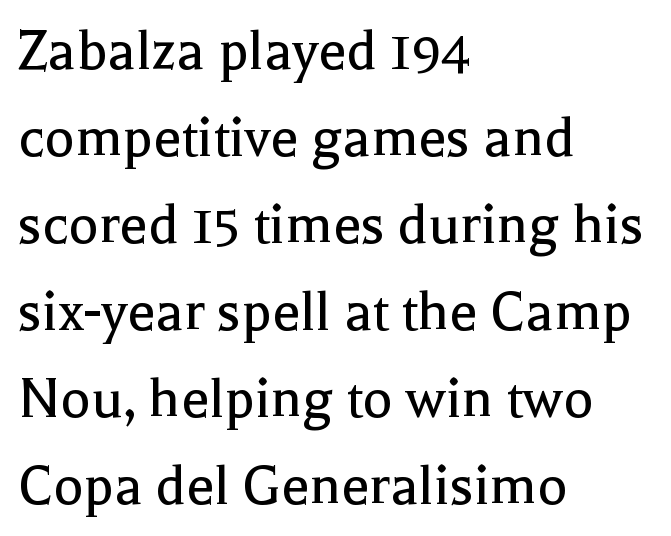
The image shows 63 px regular-weight serif type, upright; set left-aligned, normal line spacing (1.38x), normal letter spacing, not underlined; a medium x-height.
